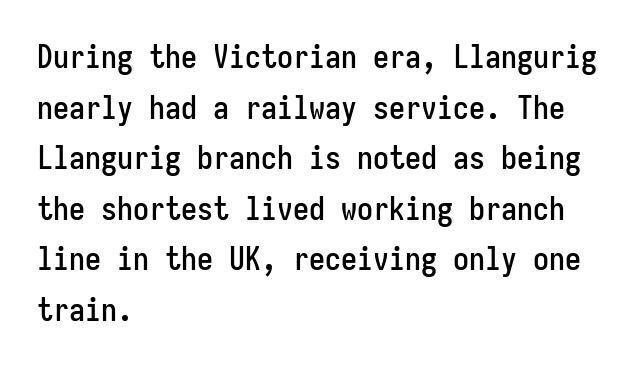
This rendering employs a face without finishing strokes, i.e., a sans-serif. These lines are set flush left with a ragged right edge. Clear beneath every line of the passage. No extra tracking has been applied to these lines.
